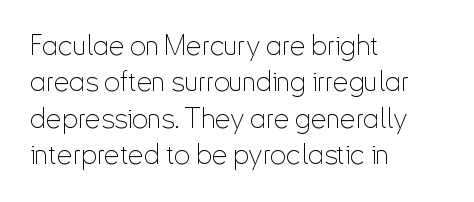
{"serif": "no", "italic": "no", "bold": "no", "weight": "thin", "width": "condensed", "stroke_contrast": "low", "x_height": "small", "monospaced": "no", "underline": "no", "align": "left", "line_spacing": "normal", "line_spacing_ratio": 1.3, "letter_spacing": "normal", "letter_spacing_em": 0.0, "glyph_px": 28}
